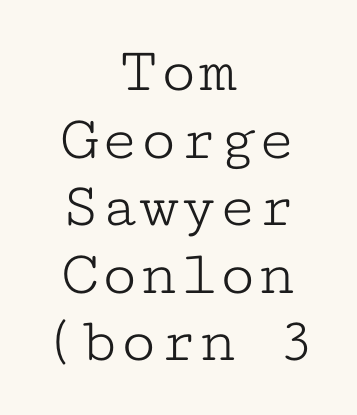
The image shows 65 px light, wide serif type, upright, monospaced; set centered, tight line spacing (1.04x), normal letter spacing, not underlined; low stroke contrast and a medium x-height.
